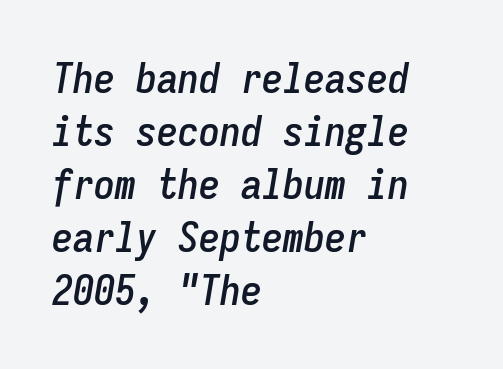
The image shows 42 px condensed type, italic (leaning right), monospaced; set left-aligned, normal line spacing (1.26x), normal letter spacing, not underlined; low stroke contrast and a medium x-height.
